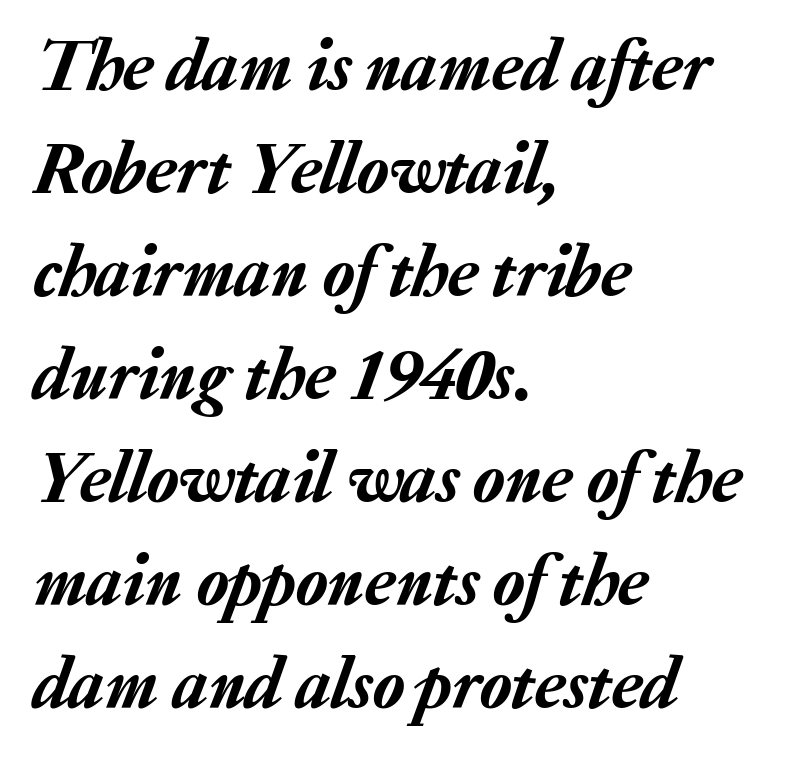
{"italic": "yes", "lean": "right", "slant_degrees": 20, "width": "normal", "stroke_contrast": "low", "x_height": "medium", "monospaced": "no", "underline": "no", "align": "left", "line_spacing": "normal", "line_spacing_ratio": 1.41, "letter_spacing": "normal", "letter_spacing_em": 0.0, "glyph_px": 73}
